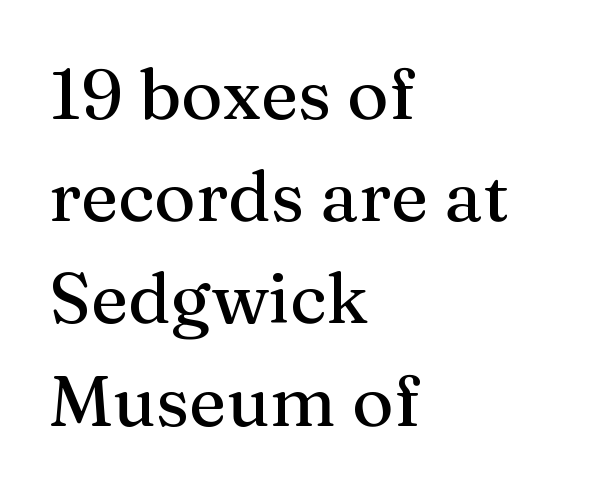
Q: Is the text italic (slanted)? A: No, it is upright.
Q: Is the typeface a serif or a sans-serif typeface? A: Serif.
Q: Is the text underlined? A: No.
Q: How is the paragraph aligned? A: Left-aligned.
Q: Is the spacing between letters normal or unusually wide? A: Normal.
Q: Is the spacing between lines tight, normal or loose? A: Normal.
Q: Width (condensed, normal, or wide)? A: Normal.
Q: Stroke contrast? A: Medium.
Q: x-height? A: Medium.
Q: Monospaced? A: No.
